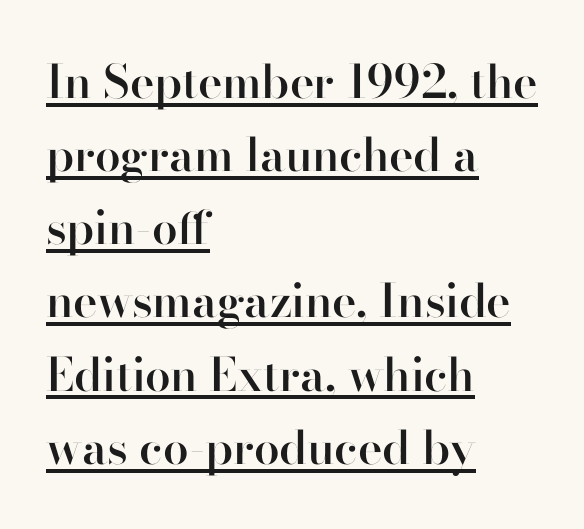
Q: Is the text bold? A: Semi-bold.
Q: Is the text italic (slanted)? A: No, it is upright.
Q: Is the typeface a serif or a sans-serif typeface? A: Sans-serif.
Q: Is the text underlined? A: Yes.
Q: How is the paragraph aligned? A: Left-aligned.
Q: Is the spacing between letters normal or unusually wide? A: Normal.
Q: Is the spacing between lines tight, normal or loose? A: Normal.
Q: Width (condensed, normal, or wide)? A: Normal.
Q: Stroke contrast? A: High.
Q: x-height? A: Small.
Q: Monospaced? A: No.
